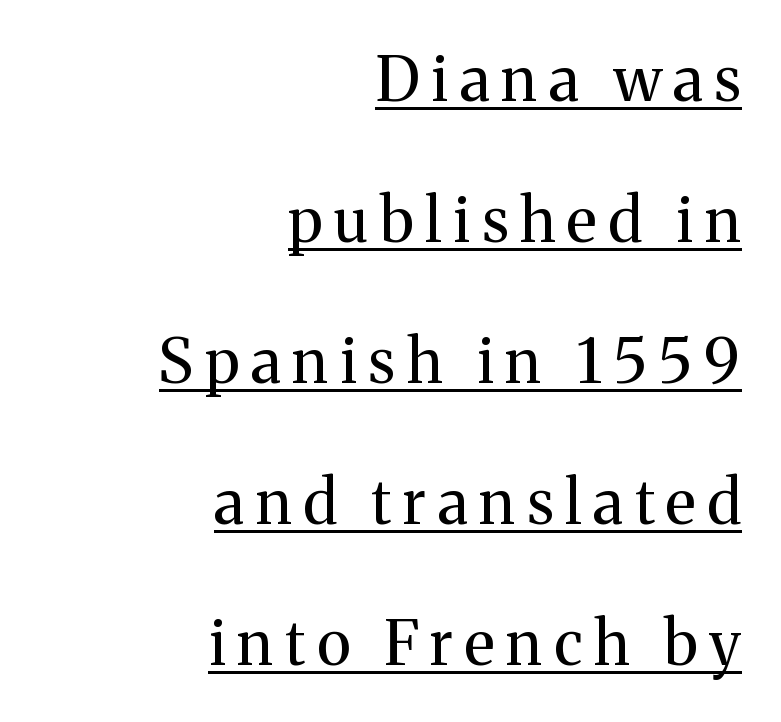
The string is rendered with underlining switched on. The rendering uses a large line-height, opening up the rows. The weight tops out at a normal text grade. Reading down the block, your eye finds every line finishing at a fixed right position.
